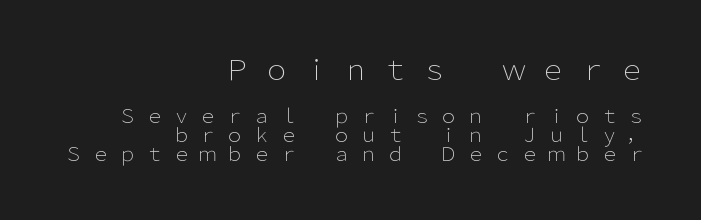
{"serif": "no", "italic": "no", "bold": "no", "weight": "light", "width": "normal", "stroke_contrast": "low", "x_height": "medium", "monospaced": "no", "underline": "no", "align": "right", "line_spacing": "tight", "line_spacing_ratio": 1.01, "letter_spacing": "wide", "letter_spacing_em": 0.41, "larger_block": "first", "size_ratio": 1.47, "glyph_px": 28}
